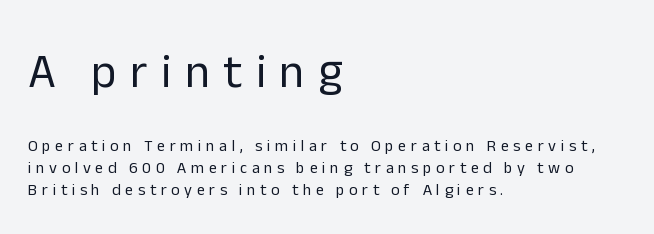
Q: Is the text bold? A: No.
Q: Is the text italic (slanted)? A: No, it is upright.
Q: Is the typeface a serif or a sans-serif typeface? A: Sans-serif.
Q: Is the text underlined? A: No.
Q: How is the paragraph aligned? A: Left-aligned.
Q: Is the spacing between letters normal or unusually wide? A: Unusually wide.
Q: Is the spacing between lines tight, normal or loose? A: Normal.
Q: Which block of text is set in a larger size, the first (top) or the second (bottom)? A: The first (top) one.
Q: Width (condensed, normal, or wide)? A: Normal.
Q: Stroke contrast? A: Low.
Q: x-height? A: Medium.
Q: Monospaced? A: No.
